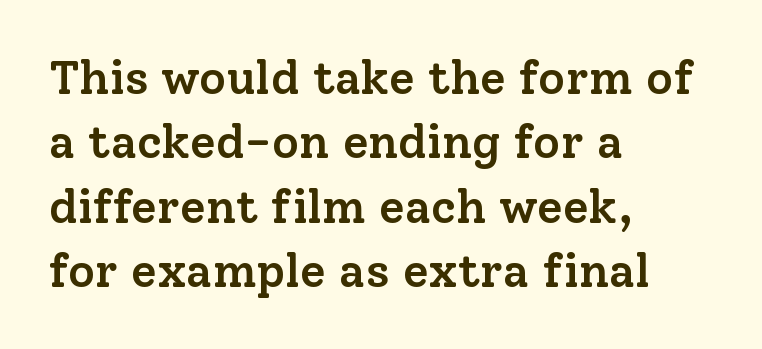
The image shows 47 px semibold serif type, upright; set left-aligned, normal line spacing (1.37x), normal letter spacing, not underlined; low stroke contrast and a medium x-height.
